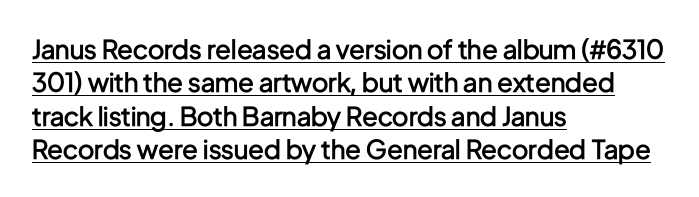
{"italic": "no", "bold": "semi", "underline": "yes", "align": "left", "line_spacing": "normal", "line_spacing_ratio": 1.28, "letter_spacing": "normal", "letter_spacing_em": 0.0, "glyph_px": 26}
